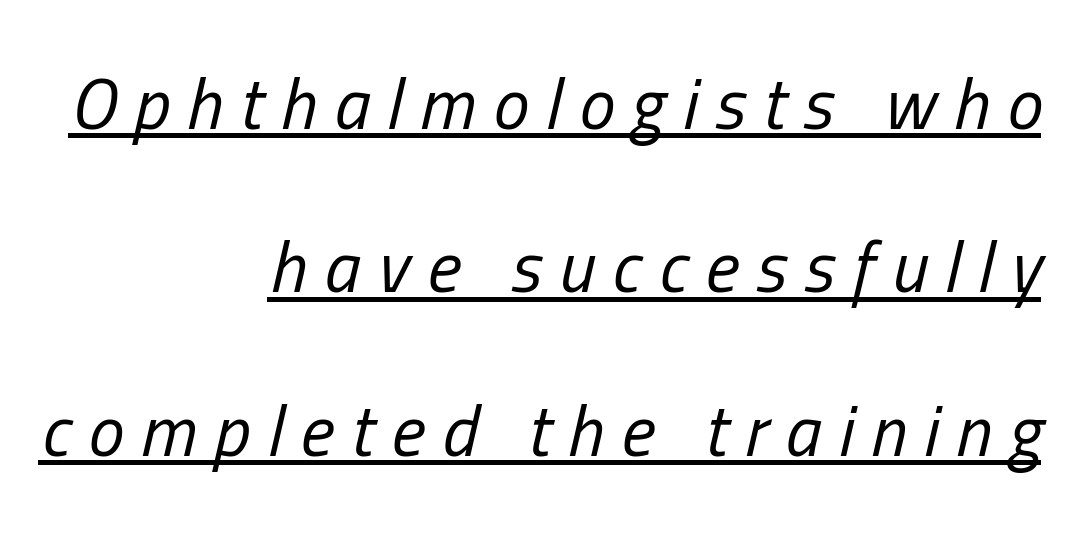
You could not count columns in this text — the font is proportionally spaced. Reading down the block, your eye finds every line finishing at a fixed right position. Weight: in the light-to-regular range. A baseline rule has been typeset under these characters. One glance says open: line gaps are wider than usual. A typesetter would mark this as italic.
